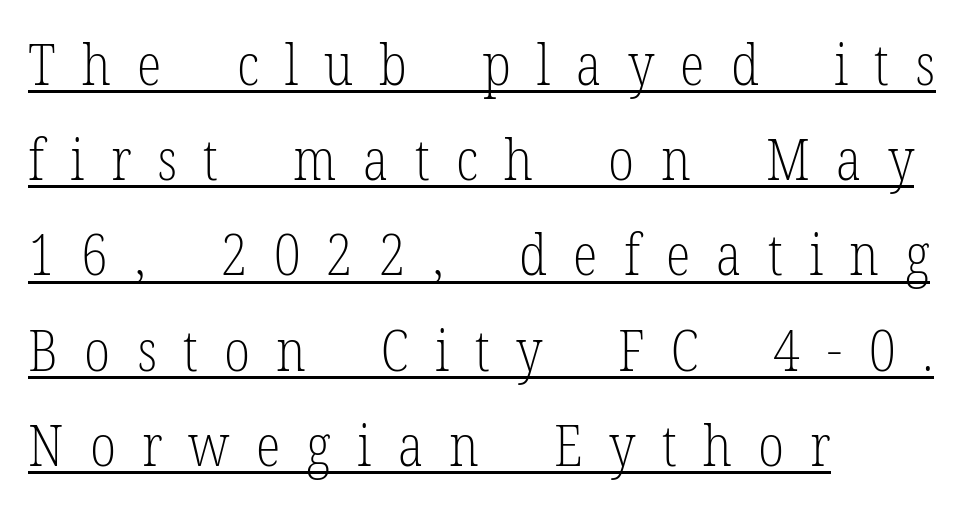
Q: Is the text bold? A: No.
Q: Is the text italic (slanted)? A: No, it is upright.
Q: Is the typeface a serif or a sans-serif typeface? A: Serif.
Q: Is the text underlined? A: Yes.
Q: How is the paragraph aligned? A: Left-aligned.
Q: Is the spacing between letters normal or unusually wide? A: Unusually wide.
Q: Is the spacing between lines tight, normal or loose? A: Normal.
Q: Width (condensed, normal, or wide)? A: Condensed.
Q: Stroke contrast? A: Low.
Q: x-height? A: Medium.
Q: Monospaced? A: No.
